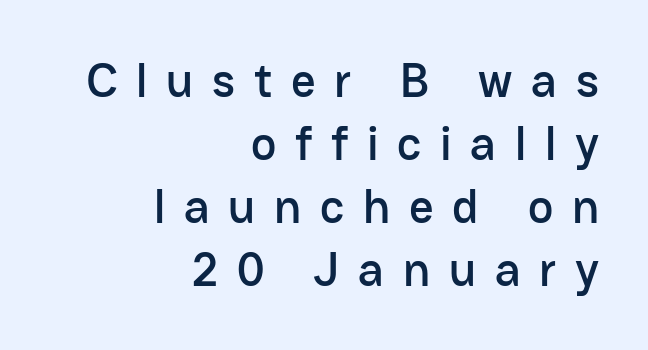
Q: Is the text italic (slanted)? A: No, it is upright.
Q: Is the typeface a serif or a sans-serif typeface? A: Sans-serif.
Q: Is the text underlined? A: No.
Q: How is the paragraph aligned? A: Right-aligned.
Q: Is the spacing between letters normal or unusually wide? A: Unusually wide.
Q: Is the spacing between lines tight, normal or loose? A: Normal.
Q: Width (condensed, normal, or wide)? A: Normal.
Q: Stroke contrast? A: Low.
Q: x-height? A: Medium.
Q: Monospaced? A: No.
